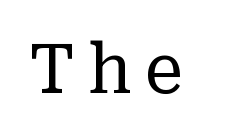
Nothing heavy about these letters — not bold at all. This rendering features lettering with no underline. Looks like regular typesetting: each glyph gets only the width it needs. Regarding serifs, this sample has them. The letters stand upright; this is a roman face.
